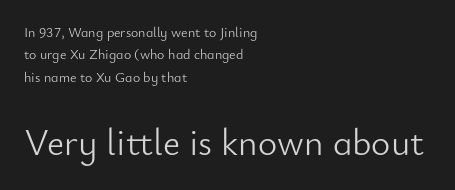
The image shows 37 px light sans-serif type, upright; set left-aligned, normal line spacing (1.6x), normal letter spacing, not underlined; the second (bottom) block is 2.64x larger; low stroke contrast and a small x-height.
